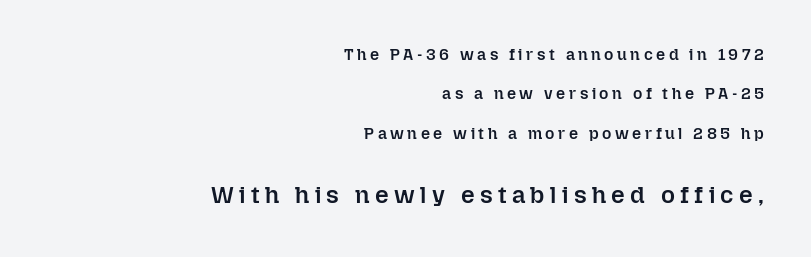
These lines are set flush right with a ragged left edge. Rendered with straight, roman letterforms. The letters are spread apart with noticeably loose tracking. Scale increases going downward across the two blocks.
